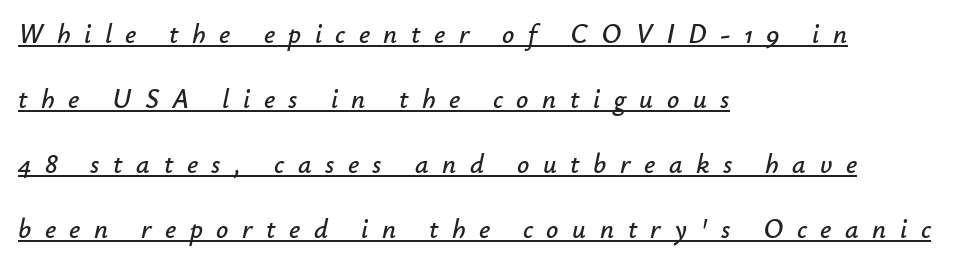
Q: Is the text italic (slanted)? A: Yes, it leans right by about 12 degrees.
Q: Is the text underlined? A: Yes.
Q: How is the paragraph aligned? A: Left-aligned.
Q: Is the spacing between letters normal or unusually wide? A: Unusually wide.
Q: Is the spacing between lines tight, normal or loose? A: Loose.
